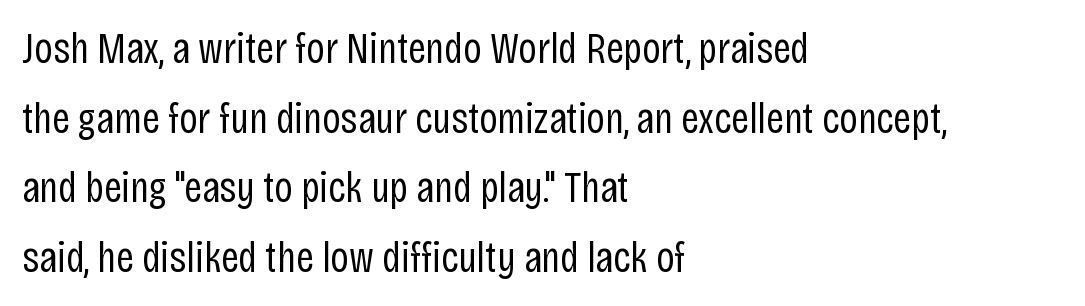
Q: Is the text bold? A: No.
Q: Is the text italic (slanted)? A: No, it is upright.
Q: Is the typeface a serif or a sans-serif typeface? A: Sans-serif.
Q: Is the text underlined? A: No.
Q: How is the paragraph aligned? A: Left-aligned.
Q: Is the spacing between letters normal or unusually wide? A: Normal.
Q: Is the spacing between lines tight, normal or loose? A: Normal.
Q: Width (condensed, normal, or wide)? A: Condensed.
Q: Stroke contrast? A: Low.
Q: x-height? A: Large.
Q: Monospaced? A: No.
